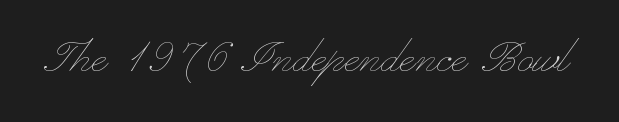
{"bold": "no", "weight": "thin", "width": "wide", "stroke_contrast": "low", "x_height": "small", "monospaced": "no", "underline": "no", "letter_spacing": "normal", "letter_spacing_em": 0.0, "glyph_px": 55}
